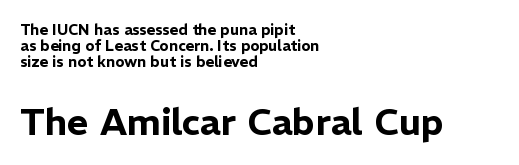
The image shows 37 px sans-serif type, upright; set left-aligned, tight line spacing (1.07x), normal letter spacing, not underlined; the second (bottom) block is 2.47x larger; low stroke contrast and a medium x-height.
